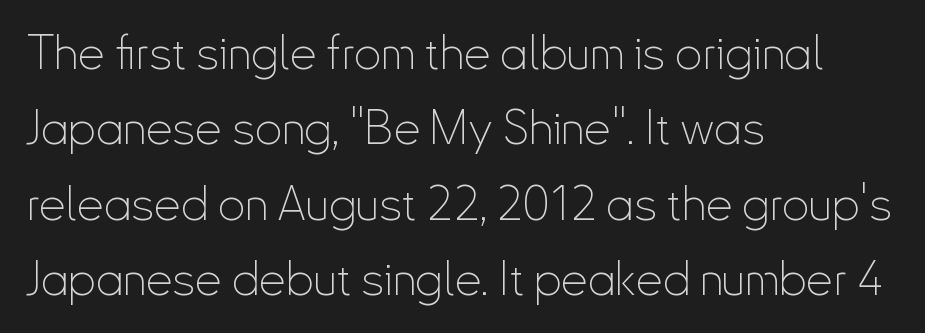
These lines are composed in type without serifs. The passage shown has conventional tracking throughout. Check the space under the baseline: it is left empty. The characters are drawn with everyday or finer stroke widths. Note the varied advance widths — an 'i' is clearly narrower than an 'm'. The setting favours the left margin, as ordinary paragraphs usually do.
